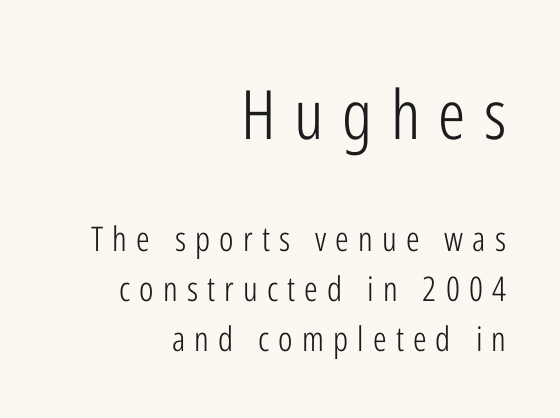
The letters look calm and open, with moderate or lighter stems. Top chunk: large. Bottom chunk: small. Letters rest on an invisible, unmarked baseline. A sans-serif font was chosen for this passage.
